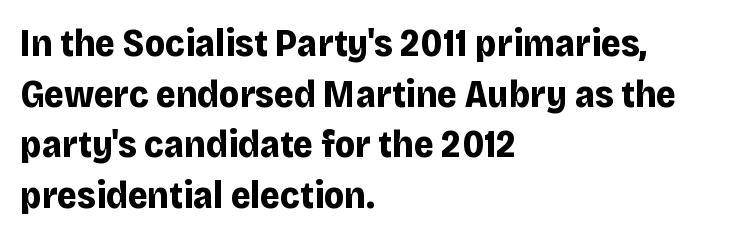
Q: Is the text bold? A: Yes.
Q: Is the text italic (slanted)? A: No, it is upright.
Q: Is the typeface a serif or a sans-serif typeface? A: Sans-serif.
Q: Is the text underlined? A: No.
Q: How is the paragraph aligned? A: Left-aligned.
Q: Is the spacing between letters normal or unusually wide? A: Normal.
Q: Is the spacing between lines tight, normal or loose? A: Normal.
Q: Width (condensed, normal, or wide)? A: Normal.
Q: Stroke contrast? A: Low.
Q: x-height? A: Large.
Q: Monospaced? A: No.
